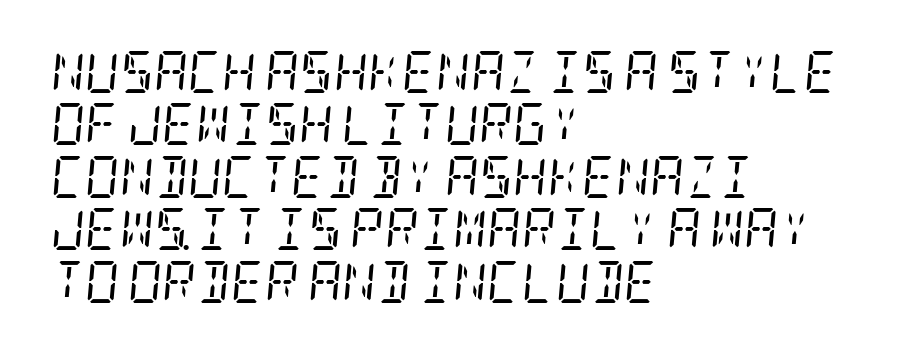
Q: Is the text bold? A: No.
Q: Is the text italic (slanted)? A: Yes, it leans right by about 5 degrees.
Q: Is the typeface a serif or a sans-serif typeface? A: Serif.
Q: Is the text underlined? A: No.
Q: How is the paragraph aligned? A: Left-aligned.
Q: Is the spacing between letters normal or unusually wide? A: Normal.
Q: Is the spacing between lines tight, normal or loose? A: Normal.
Q: Width (condensed, normal, or wide)? A: Condensed.
Q: Stroke contrast? A: Low.
Q: x-height? A: Large.
